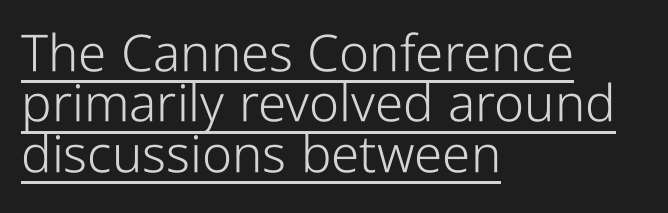
{"serif": "no", "italic": "no", "bold": "no", "weight": "light", "width": "condensed", "stroke_contrast": "low", "x_height": "medium", "monospaced": "no", "underline": "yes", "align": "left", "line_spacing": "tight", "line_spacing_ratio": 0.99, "letter_spacing": "normal", "letter_spacing_em": 0.0, "glyph_px": 51}
